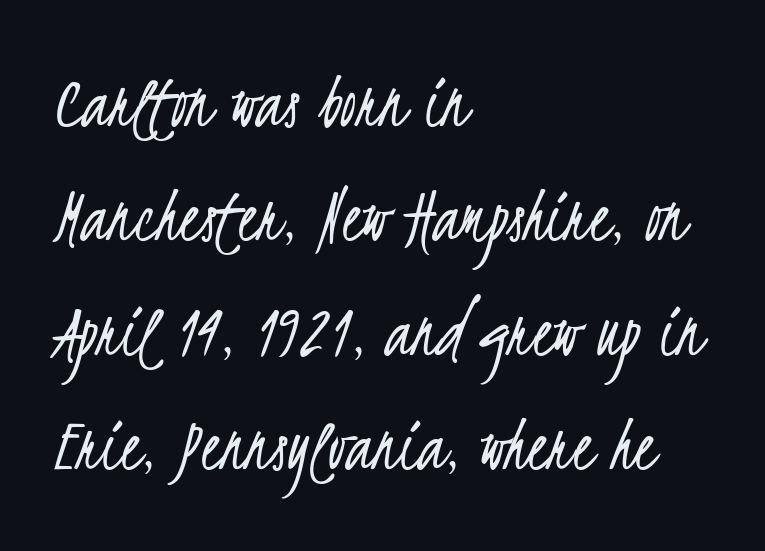
Q: Is the text bold? A: No.
Q: Is the typeface a serif or a sans-serif typeface? A: Sans-serif.
Q: Is the text underlined? A: No.
Q: How is the paragraph aligned? A: Left-aligned.
Q: Is the spacing between letters normal or unusually wide? A: Normal.
Q: Is the spacing between lines tight, normal or loose? A: Normal.
Q: Width (condensed, normal, or wide)? A: Condensed.
Q: Stroke contrast? A: Low.
Q: x-height? A: Small.
Q: Monospaced? A: No.
